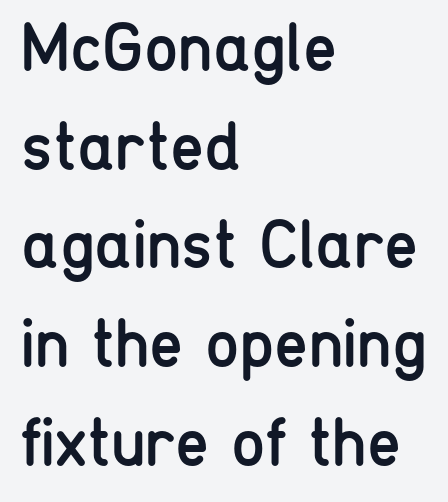
A light-to-regular cut is what we see here. Characters follow at the spacing the type designer built in. What kind of face is this? One without serifs — a sans. Reading down the block, your eye returns to a fixed left position each line. The passage shown stacks its lines at a standard gap.
